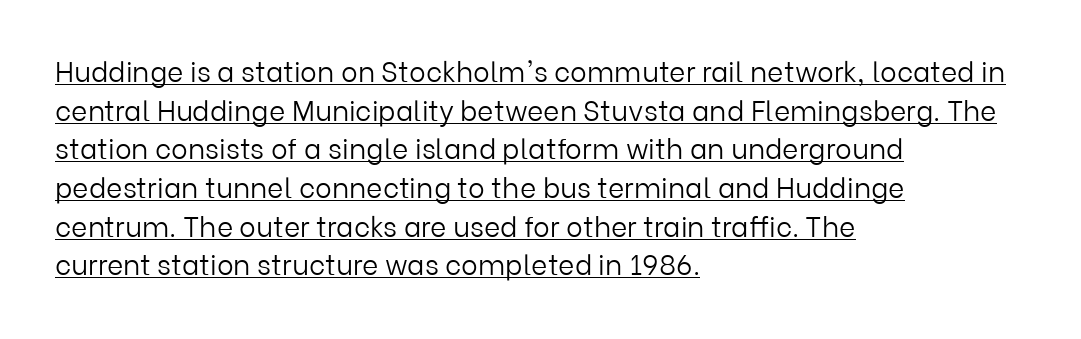
The image shows 28 px light sans-serif type, upright; set left-aligned, normal line spacing (1.38x), normal letter spacing, underlined; low stroke contrast and a medium x-height.
